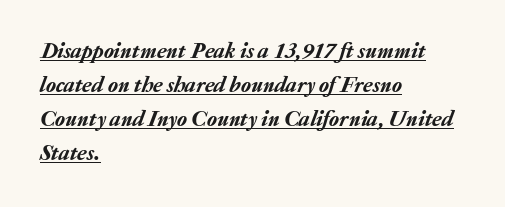
{"italic": "yes", "lean": "right", "slant_degrees": 20, "underline": "yes", "align": "left", "line_spacing": "normal", "line_spacing_ratio": 1.48, "letter_spacing": "normal", "letter_spacing_em": 0.0, "glyph_px": 23}
